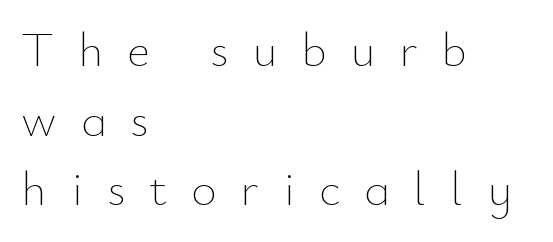
You could only call the tracking loose — the letters float apart. It's the straight-up-and-down kind of type. The vertical gap from one line to the next is medium. Lines of text with bare space underneath. Is this a heavy cut? Hardly; it is regular or lighter.
